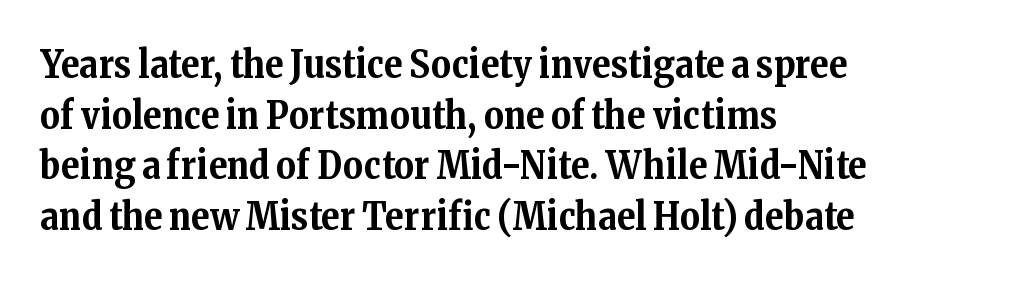
The image shows 38 px bold serif type, upright; set left-aligned, normal line spacing (1.33x), normal letter spacing, not underlined; medium stroke contrast and a medium x-height.
